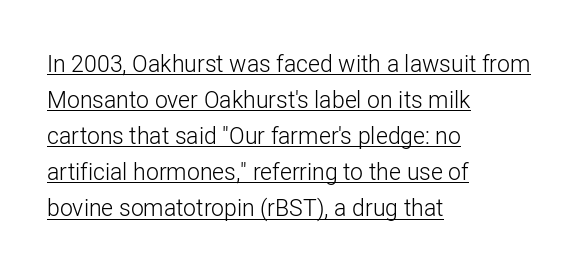
The rendering uses the underline text-decoration. Stems here are at most as thick as an everyday book face. The rag falls on the right side of this text block. Ascenders rise straight up at ninety degrees.
